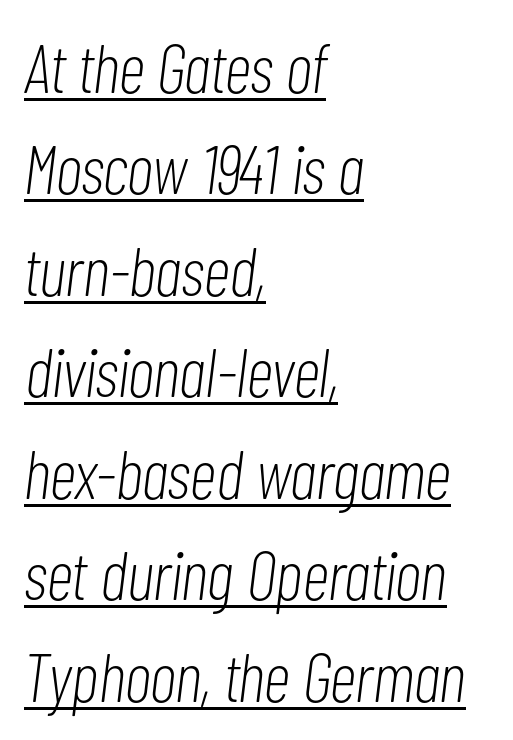
Compared with a typical body face, this is equally light or lighter still. Baseline-to-baseline distance is the conventional proportion of letter height. Here the designer chose a conventional face with non-uniform glyph widths. A typographer would call this underscored text. Posture: slanted. Alignment: flush left.
